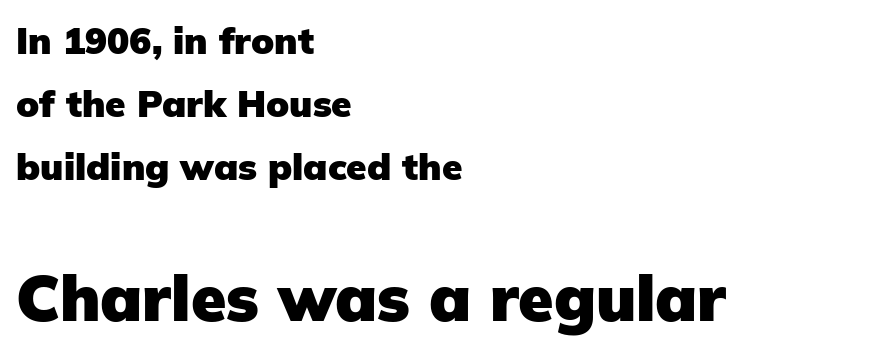
{"serif": "no", "italic": "no", "bold": "yes", "weight": "heavy", "width": "normal", "stroke_contrast": "low", "x_height": "medium", "monospaced": "no", "underline": "no", "align": "left", "line_spacing": "normal", "line_spacing_ratio": 1.7, "letter_spacing": "normal", "letter_spacing_em": 0.0, "larger_block": "second", "size_ratio": 1.73, "glyph_px": 64}
